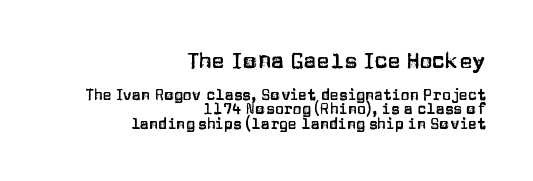
Q: Is the text italic (slanted)? A: No, it is upright.
Q: Is the text underlined? A: No.
Q: How is the paragraph aligned? A: Right-aligned.
Q: Is the spacing between letters normal or unusually wide? A: Normal.
Q: Is the spacing between lines tight, normal or loose? A: Tight.
Q: Which block of text is set in a larger size, the first (top) or the second (bottom)? A: The first (top) one.
